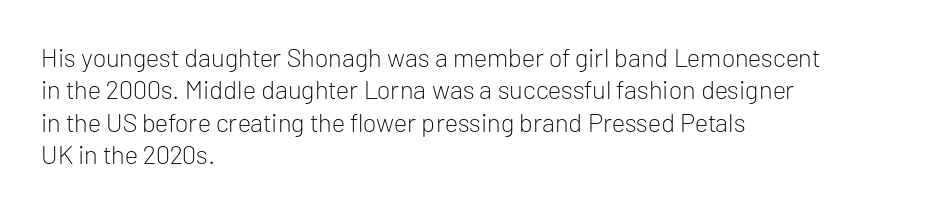
{"italic": "no", "bold": "no", "underline": "no", "align": "left", "line_spacing": "normal", "line_spacing_ratio": 1.25, "letter_spacing": "normal", "letter_spacing_em": 0.0, "glyph_px": 26}
